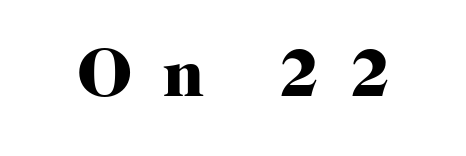
Clear beneath every line of the passage. Does extra space separate the letters? Yes, quite a lot of it. The characters look thick and weighty, a clear bold. To sum up the face: it has serifs. Posture: upright roman. Do the characters align in a grid? No, the font is proportional.
